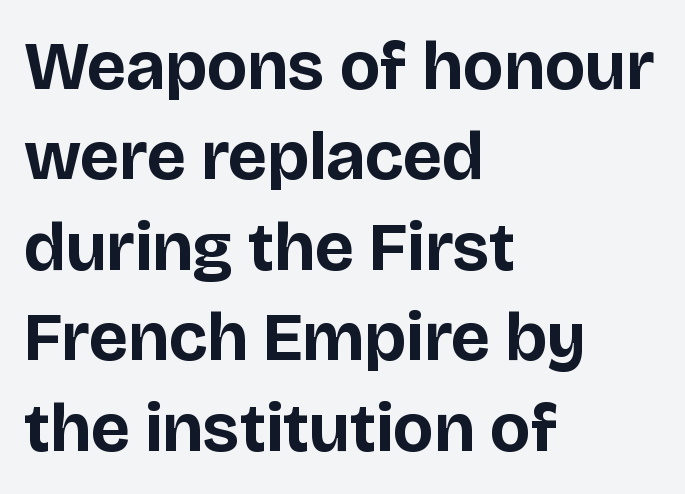
Q: Is the text bold? A: Yes.
Q: Is the text italic (slanted)? A: No, it is upright.
Q: Is the typeface a serif or a sans-serif typeface? A: Sans-serif.
Q: Is the text underlined? A: No.
Q: How is the paragraph aligned? A: Left-aligned.
Q: Is the spacing between letters normal or unusually wide? A: Normal.
Q: Is the spacing between lines tight, normal or loose? A: Normal.
Q: Width (condensed, normal, or wide)? A: Normal.
Q: Stroke contrast? A: Low.
Q: x-height? A: Large.
Q: Monospaced? A: No.
